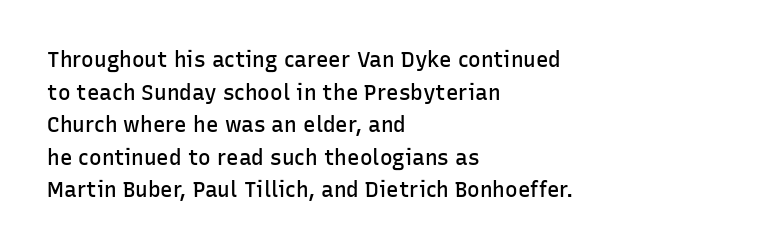
{"italic": "no", "bold": "semi", "underline": "no", "align": "left", "line_spacing": "normal", "line_spacing_ratio": 1.55, "letter_spacing": "normal", "letter_spacing_em": 0.0, "glyph_px": 21}
